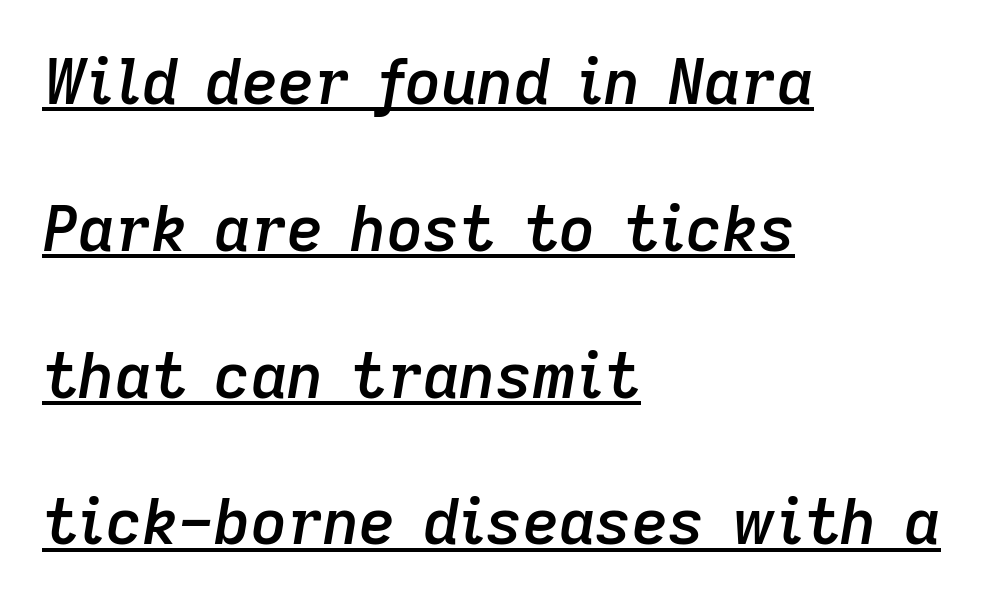
The letters advance in unequal steps, a hallmark of proportional type. Compared with typical paragraphs, the rows here are farther apart. Each line starts at the same left margin while the right side varies. Every letter is mildly thick-stroked: semibold rather than bold.
